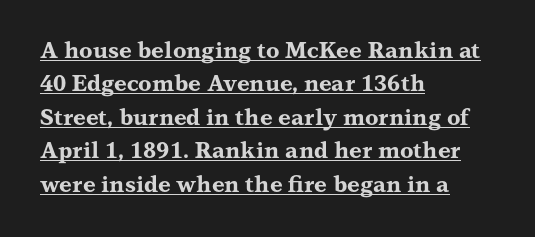
Q: Is the text bold? A: Yes.
Q: Is the text italic (slanted)? A: No, it is upright.
Q: Is the text underlined? A: Yes.
Q: How is the paragraph aligned? A: Left-aligned.
Q: Is the spacing between letters normal or unusually wide? A: Normal.
Q: Is the spacing between lines tight, normal or loose? A: Normal.
